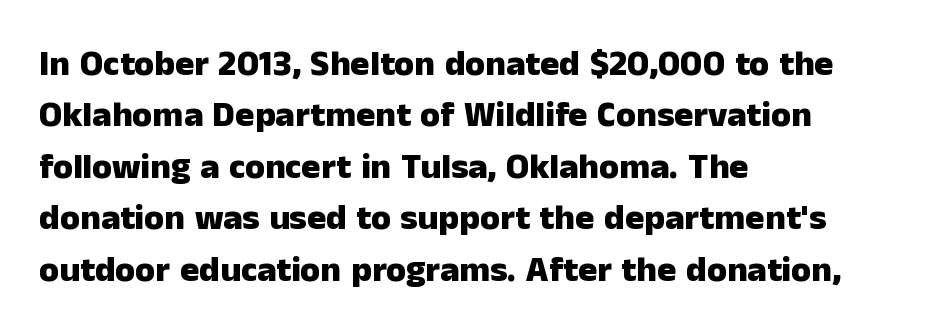
The passage shown has conventional tracking throughout. Spacing verdict: proportional, widths tailored to each character. These lines are set flush left with a ragged right edge. Examine the stroke ends and you'll find no serifs. Do the letters lean? They stand straight. The block of text has a typical density, with ordinary space between rows.
